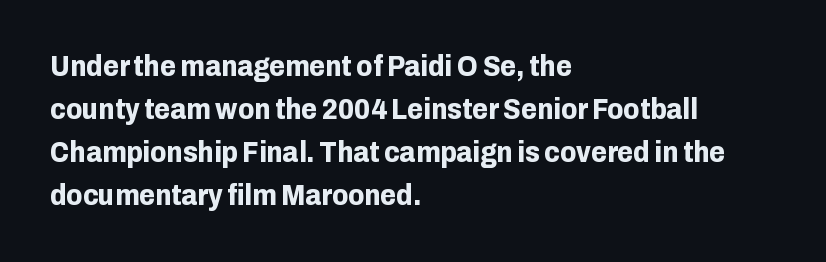
A sans-serif font was chosen for this passage. The tracking reads as untouched default to a designer's eye. A normal amount of white space separates one row of letters from the next. Heavy, bold letterforms. A typesetter would call this proportional, since set widths differ per character. Does the lettering tilt? It doesn't — this is upright.
